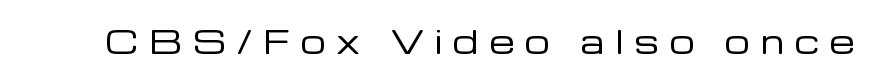
The image shows 32 px regular-weight sans-serif type, upright; set unusually wide letter spacing (+0.34 em), not underlined; low stroke contrast and a medium x-height.
